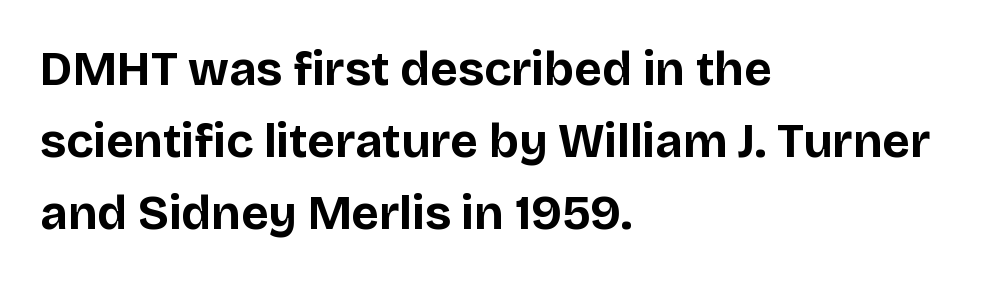
{"serif": "no", "italic": "no", "bold": "yes", "weight": "bold", "width": "normal", "stroke_contrast": "low", "x_height": "large", "monospaced": "no", "underline": "no", "align": "left", "line_spacing": "normal", "line_spacing_ratio": 1.5, "letter_spacing": "normal", "letter_spacing_em": 0.0, "glyph_px": 48}
